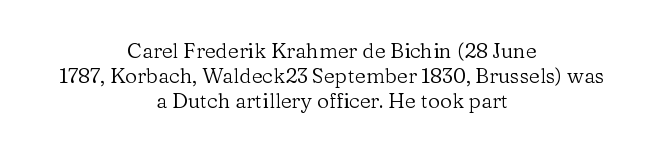
{"italic": "no", "bold": "no", "underline": "no", "align": "center", "line_spacing_ratio": 1.18, "letter_spacing": "normal", "letter_spacing_em": 0.0, "glyph_px": 21}
